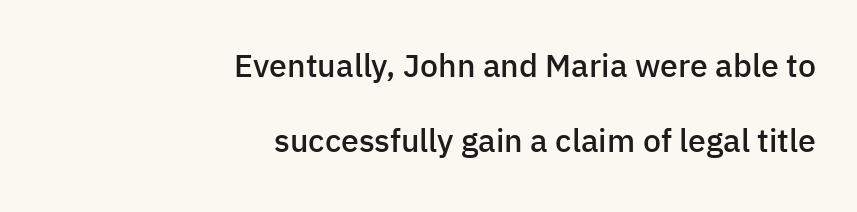
Letters rest on an invisible, unmarked baseline. Inter-character spacing is left at the font's built-in metrics. These words are printed semibold, heavier than regular yet not bold. Compared with a flush-left layout, this one pins lines to the opposite, right side. Honestly, the rows look like they've been pulled way apart.
